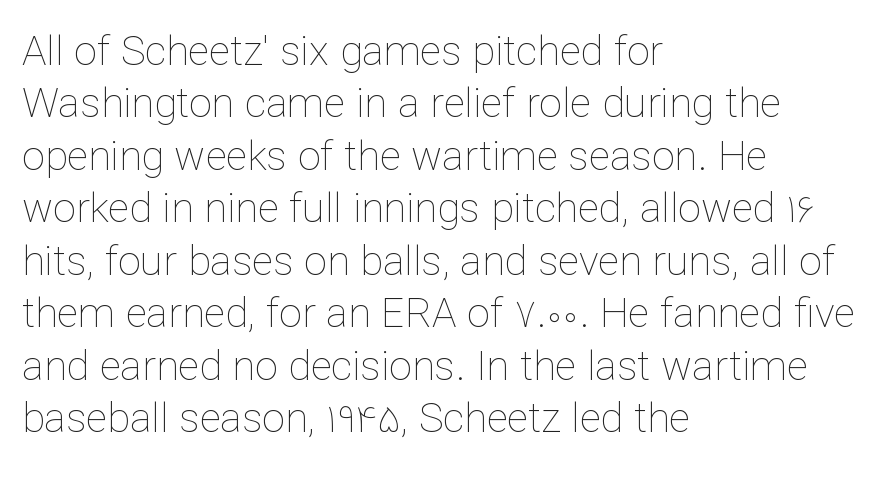
Q: Is the text bold? A: No.
Q: Is the text italic (slanted)? A: No, it is upright.
Q: Is the text underlined? A: No.
Q: How is the paragraph aligned? A: Left-aligned.
Q: Is the spacing between letters normal or unusually wide? A: Normal.
Q: Is the spacing between lines tight, normal or loose? A: Normal.
Q: Width (condensed, normal, or wide)? A: Normal.
Q: Stroke contrast? A: Low.
Q: x-height? A: Medium.
Q: Monospaced? A: No.
